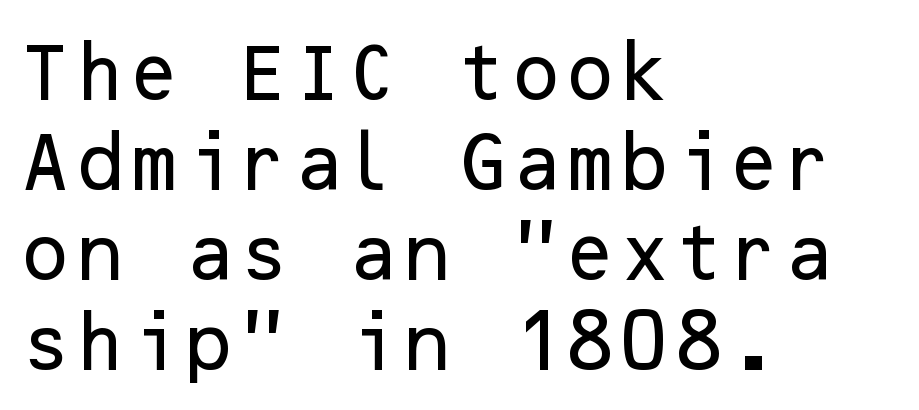
{"serif": "no", "italic": "no", "width": "normal", "stroke_contrast": "low", "x_height": "medium", "underline": "no", "align": "left", "line_spacing": "normal", "line_spacing_ratio": 1.43, "letter_spacing": "normal", "letter_spacing_em": 0.0, "glyph_px": 63}
